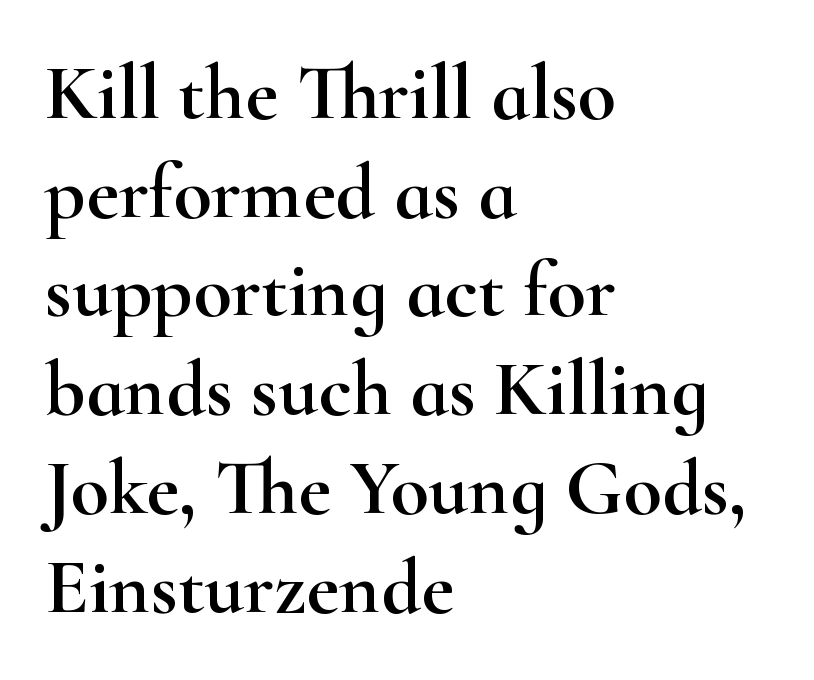
The image shows 79 px wide serif type, upright; set left-aligned, normal line spacing (1.25x), normal letter spacing, not underlined; high stroke contrast and a small x-height.
